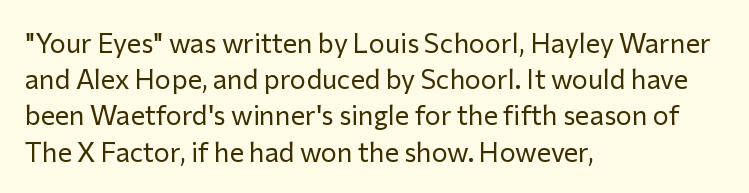
{"italic": "no", "bold": "no", "underline": "no", "align": "left", "line_spacing": "normal", "line_spacing_ratio": 1.34, "letter_spacing": "normal", "letter_spacing_em": 0.0, "glyph_px": 27}
